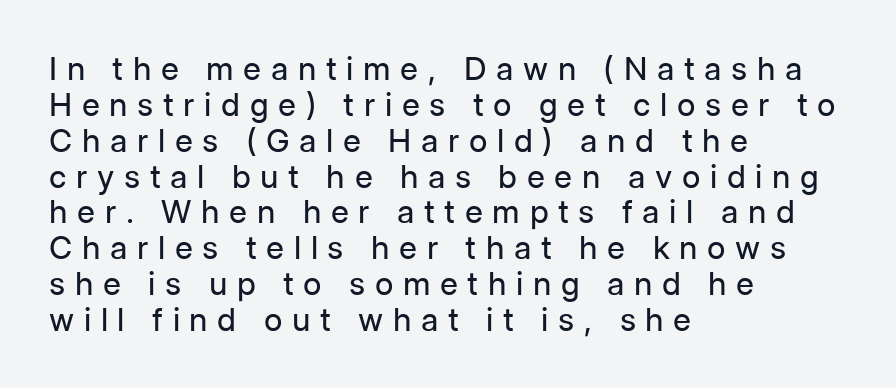
Q: Is the text bold? A: No.
Q: Is the text italic (slanted)? A: No, it is upright.
Q: Is the typeface a serif or a sans-serif typeface? A: Sans-serif.
Q: Is the text underlined? A: No.
Q: How is the paragraph aligned? A: Left-aligned.
Q: Is the spacing between letters normal or unusually wide? A: Unusually wide.
Q: Is the spacing between lines tight, normal or loose? A: Tight.
Q: Width (condensed, normal, or wide)? A: Normal.
Q: Stroke contrast? A: Low.
Q: x-height? A: Medium.
Q: Monospaced? A: No.
